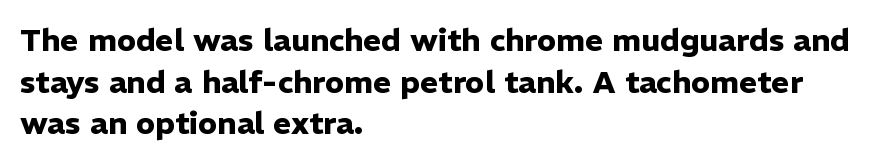
The image shows 31 px heavy sans-serif type, upright; set left-aligned, normal line spacing (1.34x), normal letter spacing, not underlined; low stroke contrast and a medium x-height.
